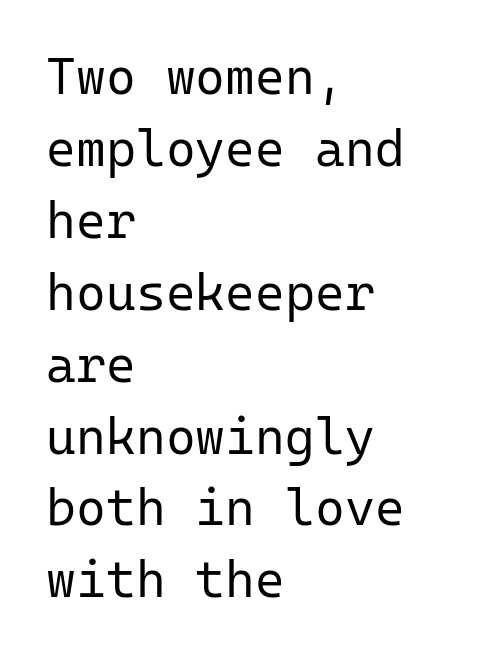
The image shows 51 px regular-weight sans-serif type, upright, monospaced; set left-aligned, normal line spacing (1.41x), normal letter spacing, not underlined; low stroke contrast and a medium x-height.
